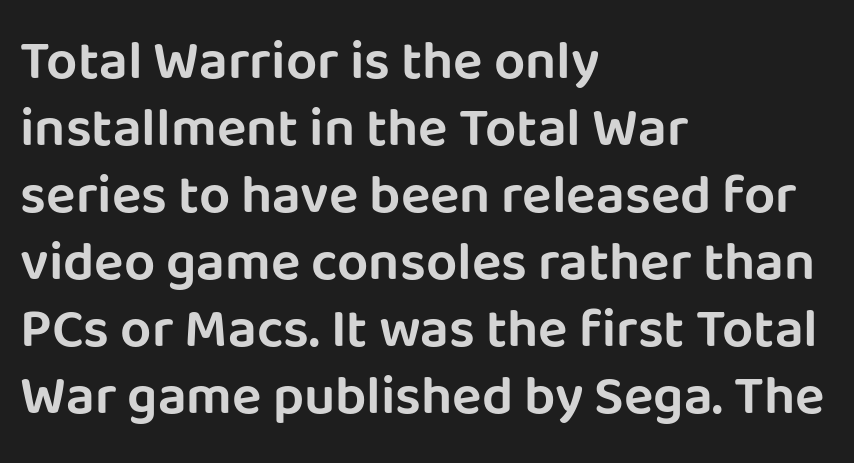
Type style note: lacks serifs. Line beginnings align vertically; line endings do not. The foot of each line stays bare and open. A roman cut, with each character standing at attention. Think of a printed novel: that variable character pitch is what you see here.
